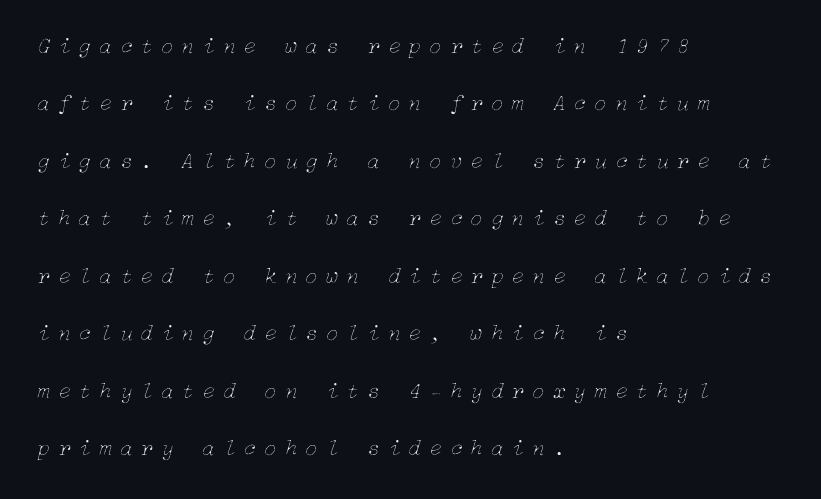
Q: Is the text bold? A: No.
Q: Is the text italic (slanted)? A: Yes, it leans right by about 15 degrees.
Q: Is the text underlined? A: No.
Q: How is the paragraph aligned? A: Left-aligned.
Q: Is the spacing between letters normal or unusually wide? A: Unusually wide.
Q: Is the spacing between lines tight, normal or loose? A: Loose.
